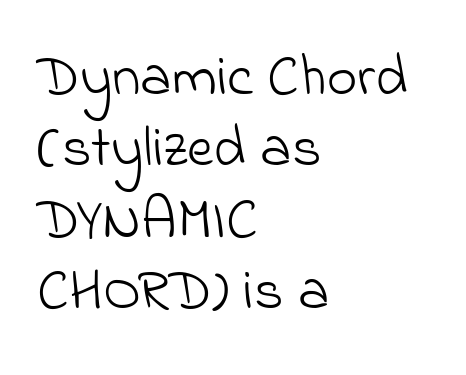
The image shows 58 px light sans-serif type; set left-aligned, line spacing 1.23x, normal letter spacing, not underlined; low stroke contrast and a small x-height.
